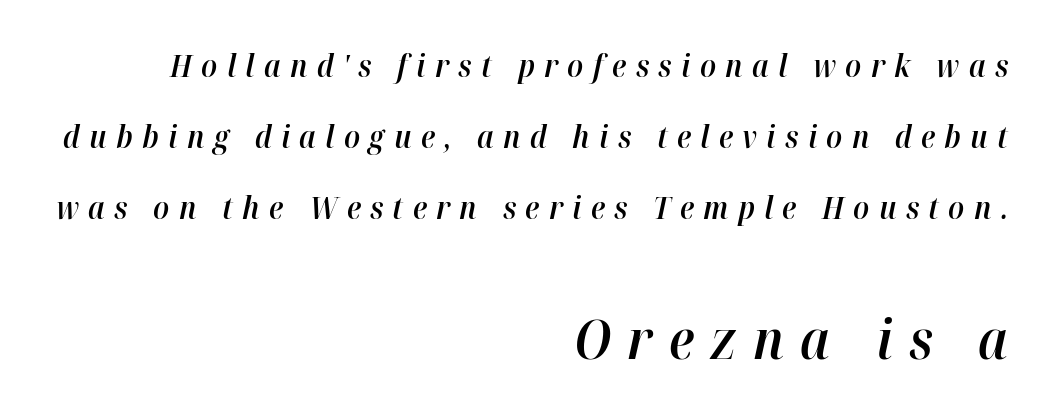
The image shows 55 px semibold type, italic (leaning right); set right-aligned, loose line spacing (2.29x), unusually wide letter spacing (+0.3 em), not underlined; the second (bottom) block is 1.77x larger; high stroke contrast and a medium x-height.
